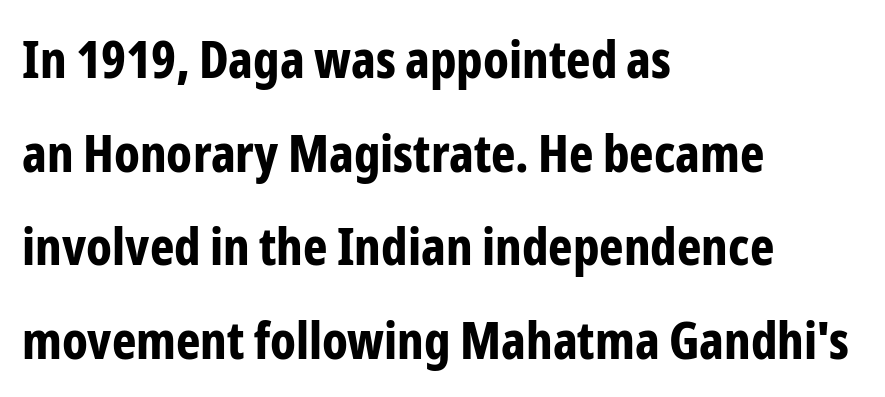
{"serif": "no", "italic": "no", "bold": "yes", "weight": "bold", "width": "condensed", "stroke_contrast": "low", "x_height": "medium", "monospaced": "no", "underline": "no", "align": "left", "line_spacing_ratio": 1.8, "letter_spacing": "normal", "letter_spacing_em": 0.0, "glyph_px": 52}
